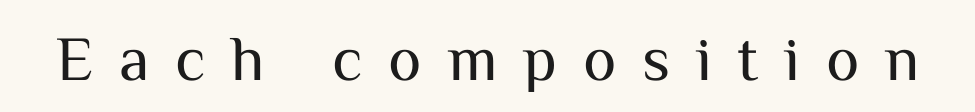
Is the letter spacing exaggerated? Yes — the characters are pushed far apart. Only glyphs here, with clear space below each row. The rendering uses natural spacing where letterforms have individual widths. Weight class: somewhere from thin through regular. Ascenders rise straight up at ninety degrees. To sum up the face: it is a sans, with no serifs.
